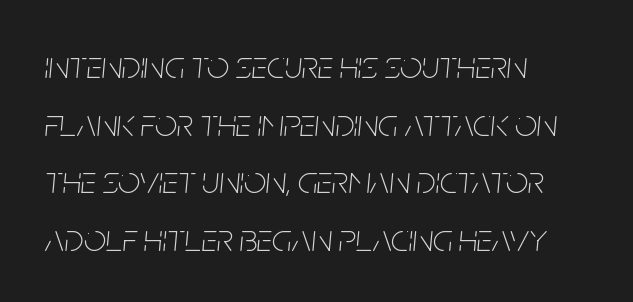
The image shows 39 px thin, condensed type, italic (leaning right); set left-aligned, normal line spacing (1.48x), normal letter spacing, not underlined; low stroke contrast and a large x-height.
